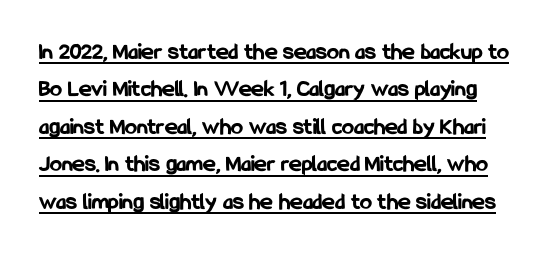
In terms of letterspacing, this is plain default setting. Honestly, the underline is the first thing you notice here. Leading: standard. Posture: upright roman.
